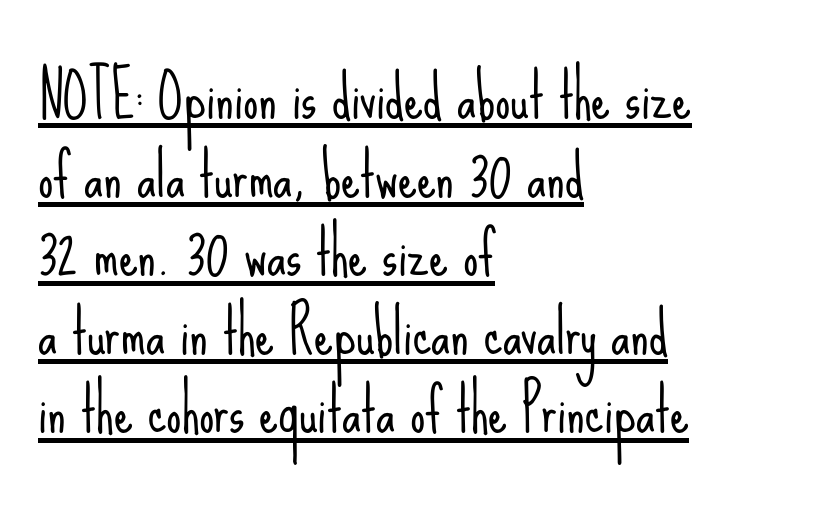
Q: Is the text bold? A: No.
Q: Is the text italic (slanted)? A: No, it is upright.
Q: Is the typeface a serif or a sans-serif typeface? A: Sans-serif.
Q: Is the text underlined? A: Yes.
Q: How is the paragraph aligned? A: Left-aligned.
Q: Is the spacing between letters normal or unusually wide? A: Normal.
Q: Is the spacing between lines tight, normal or loose? A: Normal.
Q: Width (condensed, normal, or wide)? A: Condensed.
Q: Stroke contrast? A: Low.
Q: x-height? A: Small.
Q: Monospaced? A: No.
